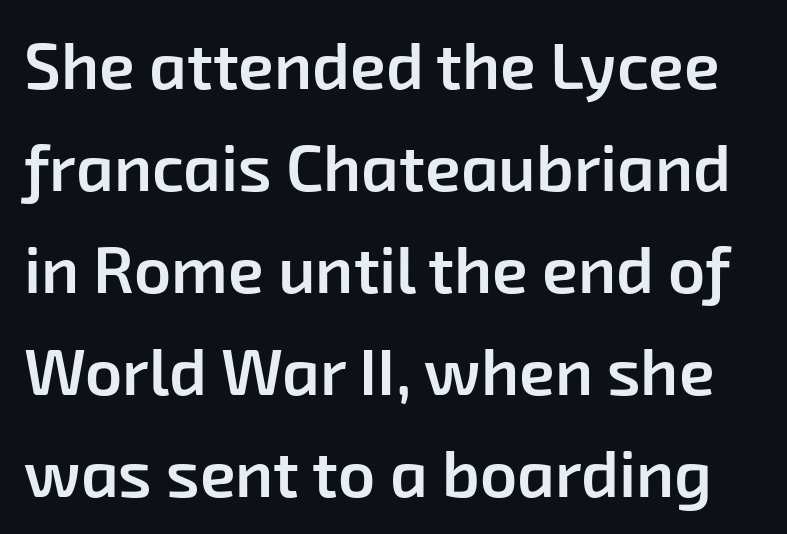
{"serif": "no", "bold": "semi", "weight": "semibold", "width": "normal", "stroke_contrast": "low", "x_height": "medium", "monospaced": "no", "underline": "no", "line_spacing": "normal", "line_spacing_ratio": 1.57, "letter_spacing": "normal", "letter_spacing_em": 0.0, "glyph_px": 65}
